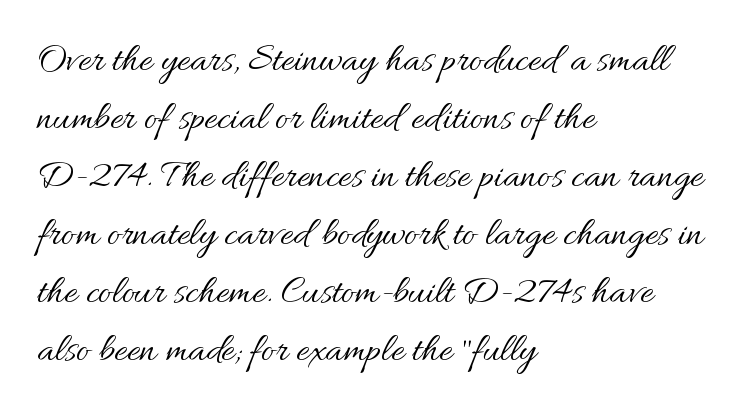
Q: Is the text bold? A: No.
Q: Is the text italic (slanted)? A: Yes.
Q: Is the text underlined? A: No.
Q: How is the paragraph aligned? A: Left-aligned.
Q: Is the spacing between letters normal or unusually wide? A: Normal.
Q: Is the spacing between lines tight, normal or loose? A: Normal.
Q: Width (condensed, normal, or wide)? A: Normal.
Q: Stroke contrast? A: Medium.
Q: x-height? A: Small.
Q: Monospaced? A: No.
